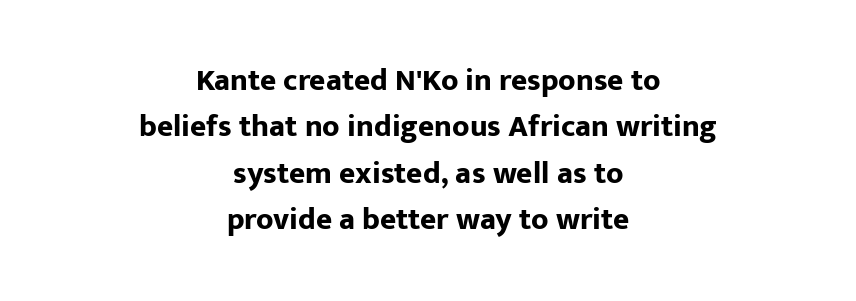
The image shows 31 px bold sans-serif type, upright; set centered, normal line spacing (1.5x), normal letter spacing, not underlined; low stroke contrast and a medium x-height.
